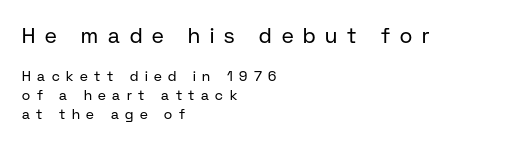
The image shows 21 px text type, upright; set left-aligned, normal line spacing (1.35x), unusually wide letter spacing (+0.47 em), not underlined; the first (top) block is 1.5x larger.
